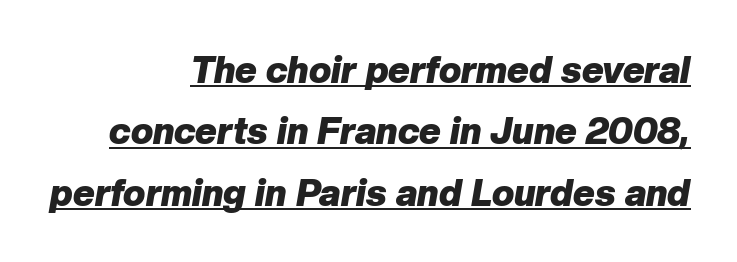
Q: Is the text bold? A: Yes.
Q: Is the text italic (slanted)? A: Yes, it leans right by about 10 degrees.
Q: Is the text underlined? A: Yes.
Q: How is the paragraph aligned? A: Right-aligned.
Q: Is the spacing between letters normal or unusually wide? A: Normal.
Q: Is the spacing between lines tight, normal or loose? A: Normal.
Q: Width (condensed, normal, or wide)? A: Normal.
Q: Stroke contrast? A: Low.
Q: x-height? A: Medium.
Q: Monospaced? A: No.
